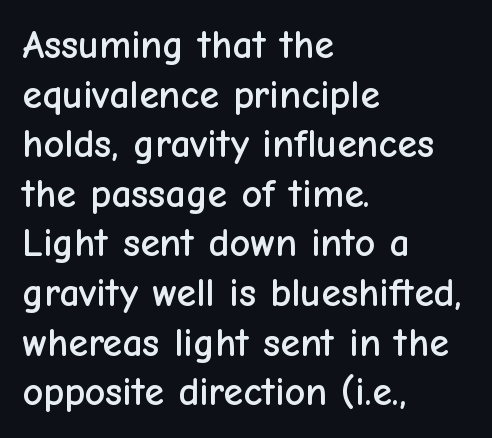
The passage shown is typed in a proportional face where columns would drift. Any mark beneath the type? The region is blank. The lines in this sample share a left origin and differ only in where they stop. Look at the bottom of the vertical strokes: they stop flat, with no serifs. Ascenders rise straight up at ninety degrees.
